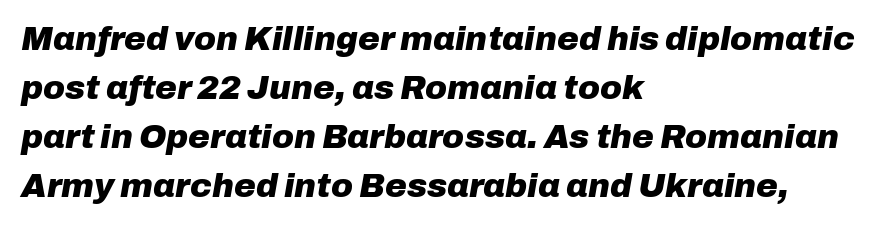
Q: Is the text bold? A: Yes.
Q: Is the text italic (slanted)? A: Yes, it leans right by about 10 degrees.
Q: Is the text underlined? A: No.
Q: How is the paragraph aligned? A: Left-aligned.
Q: Is the spacing between letters normal or unusually wide? A: Normal.
Q: Is the spacing between lines tight, normal or loose? A: Normal.
Q: Width (condensed, normal, or wide)? A: Normal.
Q: Stroke contrast? A: Low.
Q: x-height? A: Medium.
Q: Monospaced? A: No.
